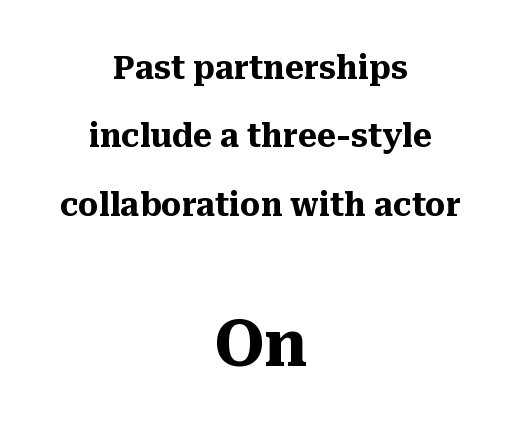
The string is rendered with underlining switched off. How heavy is the stroke? Heavy — this is a bold. This layout puts the modest block above and the oversized block below. You could not count columns in this text — the font is proportionally spaced. Students, observe: this is what heavily led, spacious text looks like.
